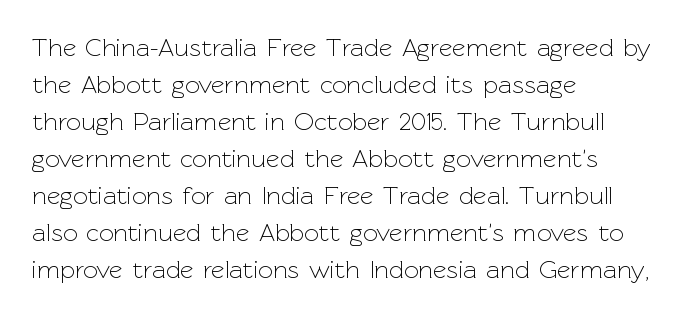
The image shows 26 px text type, upright; set left-aligned, normal line spacing (1.42x), normal letter spacing, not underlined.
